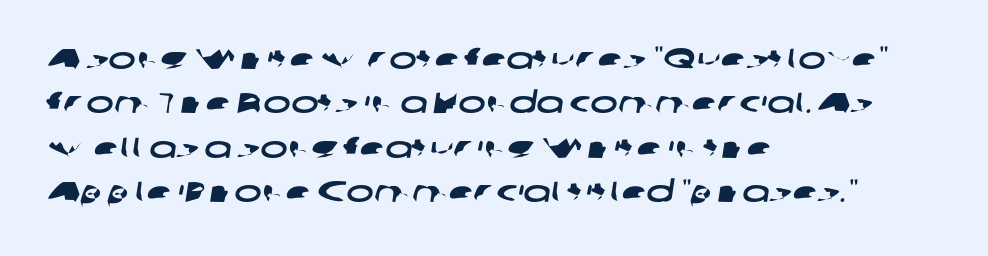
This rendering leaves character spacing at its baseline value. The passage shown is typeset with a sans-serif family. Glance below the letters and you will spot only blank space. Note the varied advance widths — an 'i' is clearly narrower than an 'm'.
